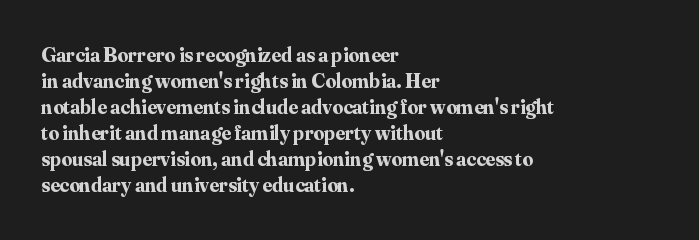
The strokes are fattened all the way to bold. Visually the block forms a straight wall on the left and a jagged coastline on the right. A typesetter would mark this as roman, not italic. The words here are not underlined.
